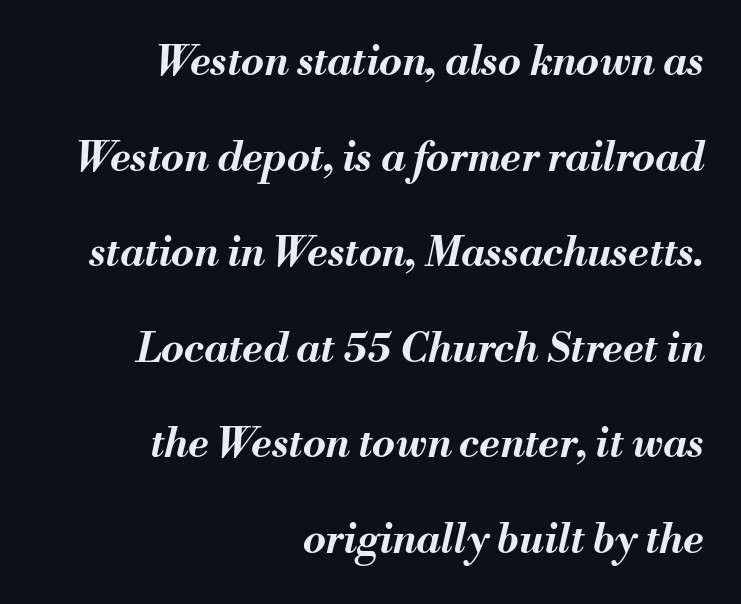
These words are printed bold, with thick strokes throughout. Every row of glyphs terminates at an identical x-position on the right. Words float on clear page, feet unadorned. Each word holds together tightly as a unit, with standard inter-letter gaps. The lettering tilts uniformly, giving the passage an italic look. One glance says open: line gaps are wider than usual.
